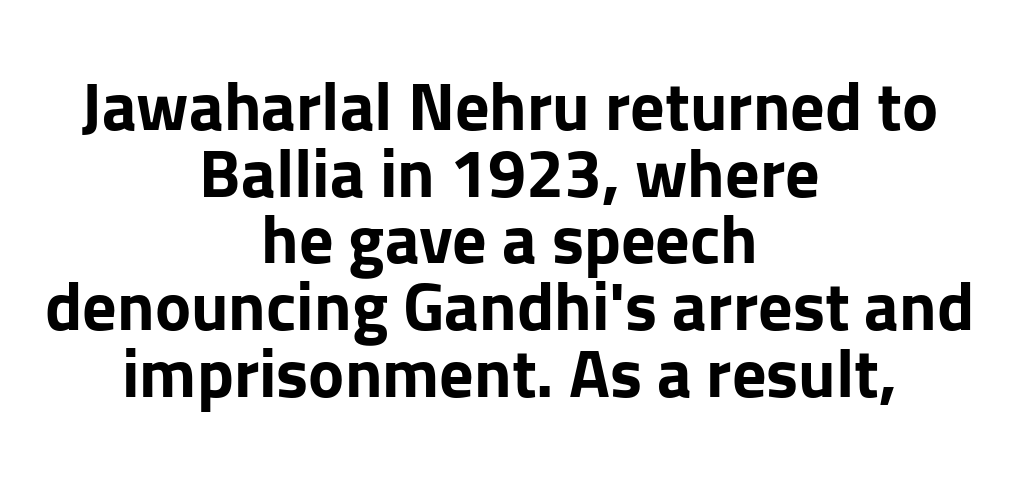
{"serif": "no", "italic": "no", "bold": "yes", "weight": "bold", "width": "normal", "stroke_contrast": "low", "x_height": "medium", "monospaced": "no", "underline": "no", "align": "center", "line_spacing": "tight", "line_spacing_ratio": 0.98, "letter_spacing": "normal", "letter_spacing_em": 0.0, "glyph_px": 68}
